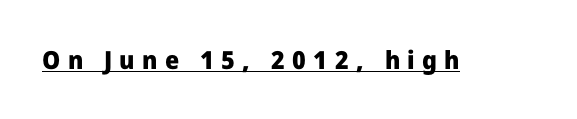
Q: Is the text bold? A: Yes.
Q: Is the text italic (slanted)? A: No, it is upright.
Q: Is the text underlined? A: Yes.
Q: Is the spacing between letters normal or unusually wide? A: Unusually wide.
